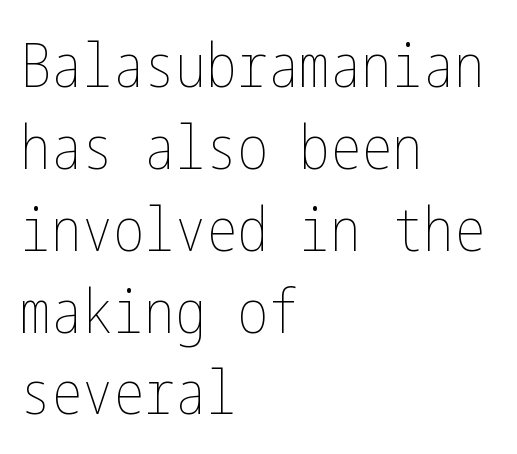
The image shows 62 px thin, condensed type, upright; set left-aligned, normal line spacing (1.32x), normal letter spacing, not underlined; low stroke contrast and a medium x-height.
